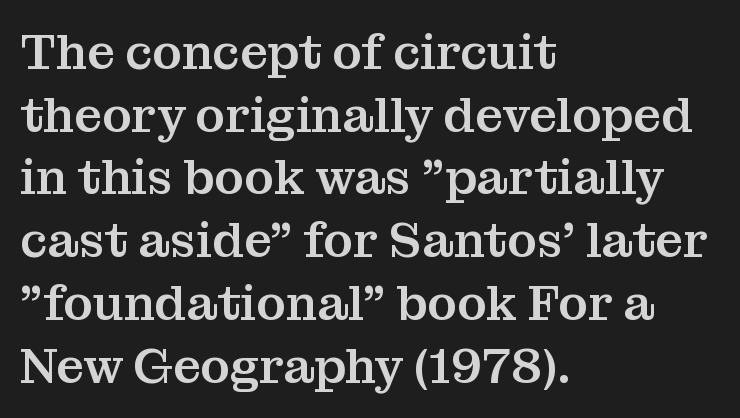
The image shows 49 px serif type, upright; set left-aligned, normal line spacing (1.28x), normal letter spacing, not underlined; medium stroke contrast and a medium x-height.
